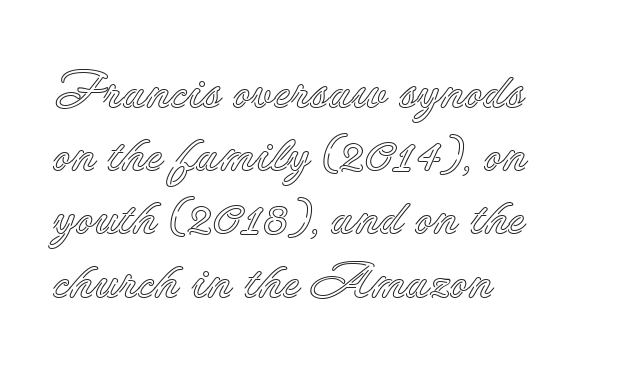
Visually the block forms a straight wall on the left and a jagged coastline on the right. The space directly below the letters is spotless. The passage shown is typed in a proportional face where columns would drift. Is the letter spacing exaggerated? No — it looks like the ordinary default.
